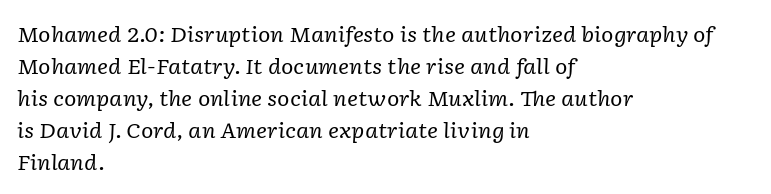
The image shows 21 px text type, italic (leaning right); set left-aligned, normal line spacing (1.52x), normal letter spacing, not underlined.
